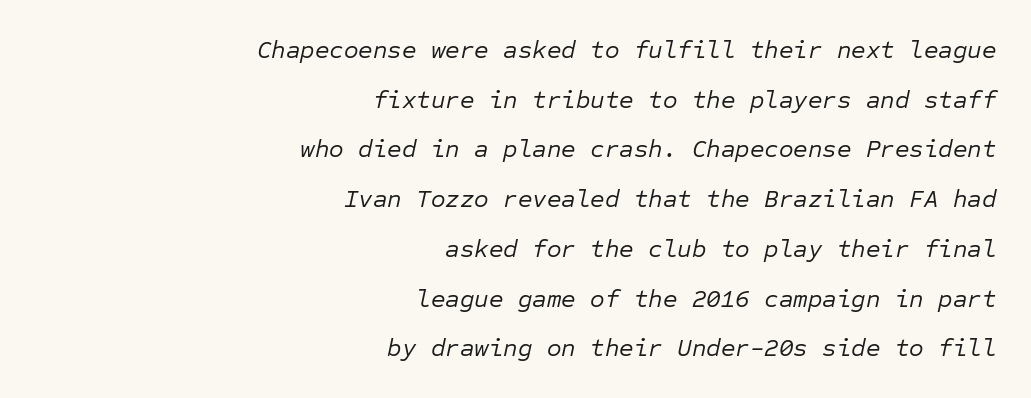
The rendering keeps characters at their native spacing. Casual observation: everything's shoved over to the right. The passage shown is not bold in any degree. No word sits above an underline. A great deal of white space separates one row of letters from the next.
